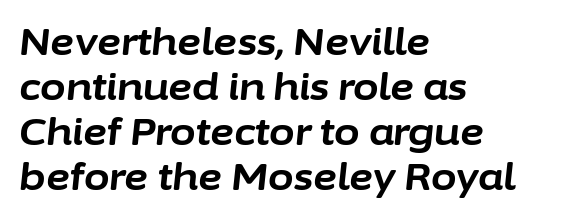
Q: Is the text bold? A: Yes.
Q: Is the text italic (slanted)? A: Yes, it leans right by about 6 degrees.
Q: Is the text underlined? A: No.
Q: How is the paragraph aligned? A: Left-aligned.
Q: Is the spacing between letters normal or unusually wide? A: Normal.
Q: Width (condensed, normal, or wide)? A: Normal.
Q: Stroke contrast? A: Low.
Q: x-height? A: Medium.
Q: Monospaced? A: No.
